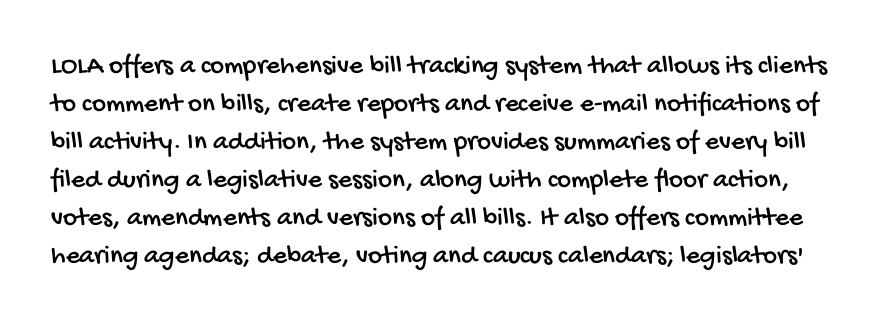
Q: Is the text underlined? A: No.
Q: Is the spacing between letters normal or unusually wide? A: Normal.
Q: Is the spacing between lines tight, normal or loose? A: Normal.
